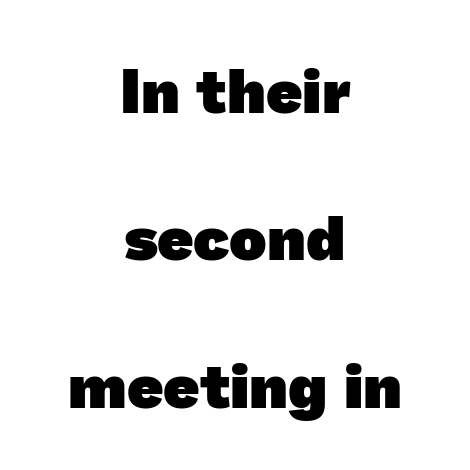
A bare baseline throughout the passage. The tracking reads as untouched default to a designer's eye. These lines stand farther apart than default settings would place them. The rendering uses natural spacing where letterforms have individual widths. You can tell from the bare stems that sans-serif type was used. Is the type bold? Yes — the strokes are clearly thick and heavy.
